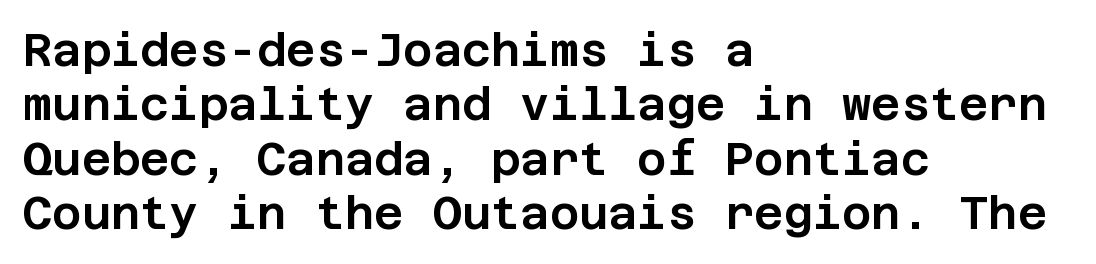
{"serif": "no", "italic": "no", "width": "normal", "stroke_contrast": "low", "x_height": "large", "underline": "no", "align": "left", "line_spacing_ratio": 1.21, "letter_spacing": "normal", "letter_spacing_em": 0.0, "glyph_px": 45}
